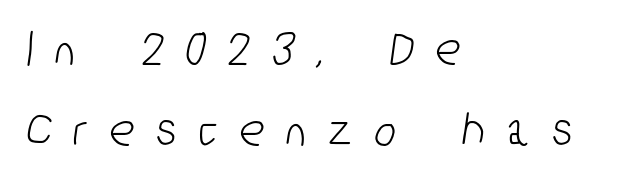
Q: Is the typeface a serif or a sans-serif typeface? A: Sans-serif.
Q: Is the text underlined? A: No.
Q: How is the paragraph aligned? A: Left-aligned.
Q: Is the spacing between letters normal or unusually wide? A: Unusually wide.
Q: Is the spacing between lines tight, normal or loose? A: Normal.
Q: Width (condensed, normal, or wide)? A: Condensed.
Q: Stroke contrast? A: Low.
Q: x-height? A: Medium.
Q: Monospaced? A: No.
